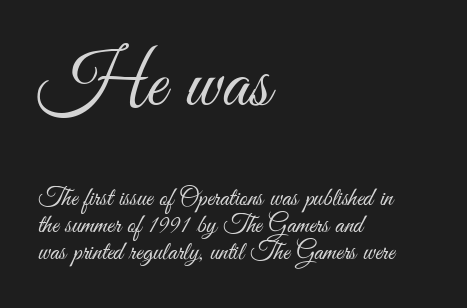
The image shows 78 px light, condensed sans-serif type; set left-aligned, tight line spacing (1.04x), normal letter spacing, not underlined; the first (top) block is 3.0x larger; medium stroke contrast and a small x-height.
